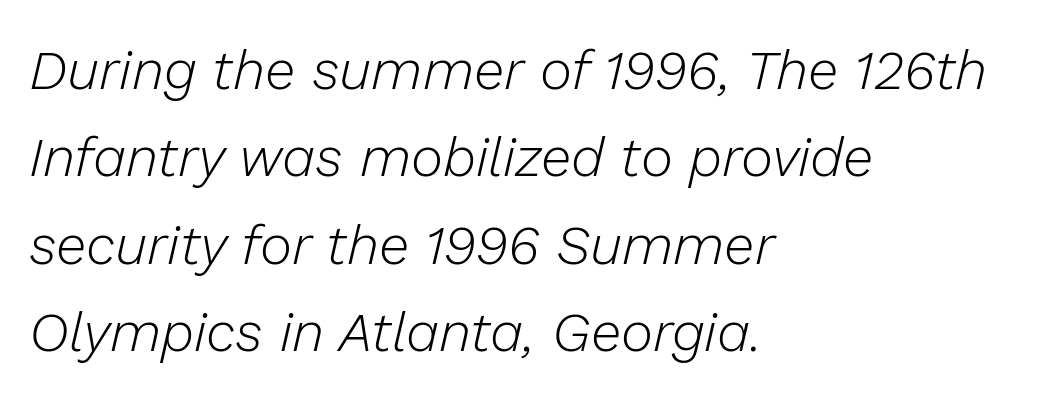
{"italic": "yes", "lean": "right", "slant_degrees": 13, "bold": "no", "weight": "light", "width": "normal", "stroke_contrast": "low", "x_height": "medium", "monospaced": "no", "underline": "no", "align": "left", "line_spacing": "normal", "line_spacing_ratio": 1.59, "letter_spacing": "normal", "letter_spacing_em": 0.0, "glyph_px": 55}
